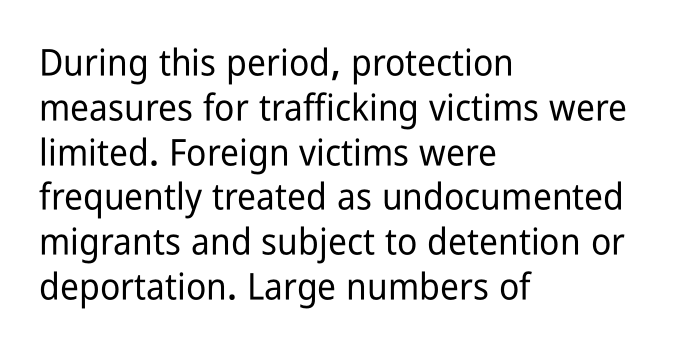
Spacing verdict: proportional, widths tailored to each character. Classification — sans serif. Tracking value appears to be zero — textbook default spacing. Posture: upright roman. Each line starts at the same left margin while the right side varies.
